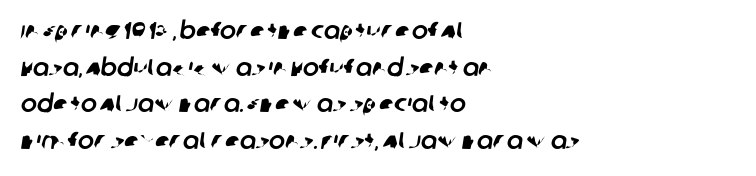
Q: Is the text underlined? A: No.
Q: How is the paragraph aligned? A: Left-aligned.
Q: Is the spacing between letters normal or unusually wide? A: Normal.
Q: Is the spacing between lines tight, normal or loose? A: Normal.
